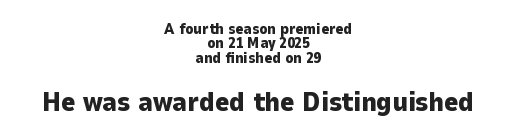
{"italic": "no", "bold": "yes", "underline": "no", "align": "center", "line_spacing": "tight", "line_spacing_ratio": 0.96, "letter_spacing": "normal", "letter_spacing_em": 0.0, "larger_block": "second", "size_ratio": 1.8, "glyph_px": 27}
